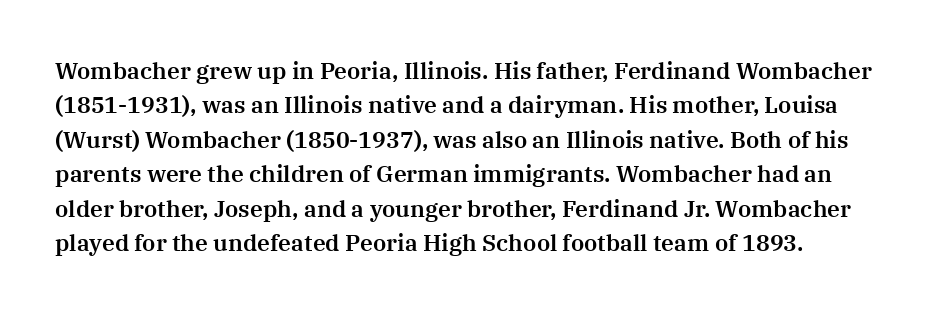
The specimen omits any rule beneath the text block's lines. The line-height multiplier appears to be the usual default. Posture: upright roman. The letters sit at their default tracking, neither squeezed nor spread.
